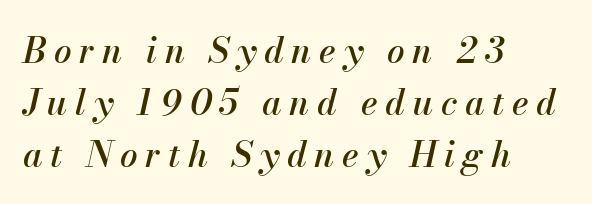
The image shows 35 px text type, italic (leaning right); set left-aligned, normal line spacing (1.48x), unusually wide letter spacing (+0.22 em), not underlined; medium stroke contrast and a small x-height.
